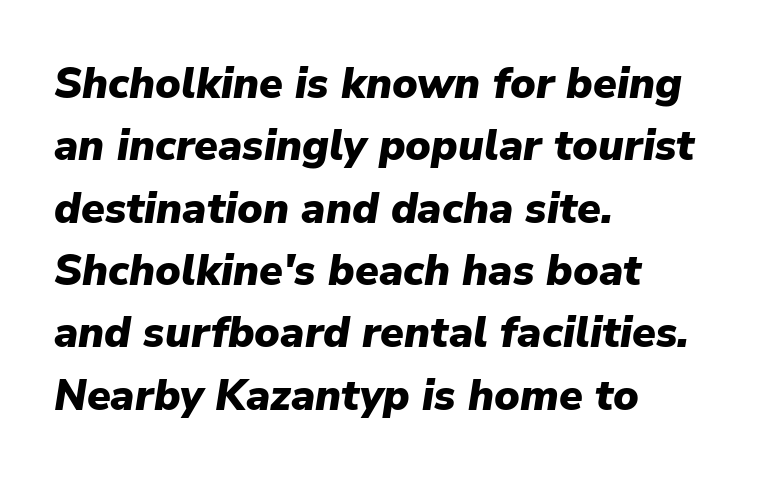
Q: Is the text bold? A: Yes.
Q: Is the text italic (slanted)? A: Yes, it leans right by about 9 degrees.
Q: Is the text underlined? A: No.
Q: How is the paragraph aligned? A: Left-aligned.
Q: Is the spacing between letters normal or unusually wide? A: Normal.
Q: Is the spacing between lines tight, normal or loose? A: Normal.
Q: Width (condensed, normal, or wide)? A: Normal.
Q: Stroke contrast? A: Low.
Q: x-height? A: Medium.
Q: Monospaced? A: No.
